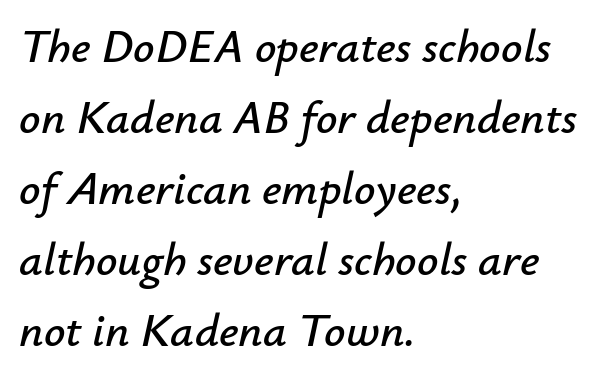
Q: Is the text italic (slanted)? A: Yes, it leans right by about 12 degrees.
Q: Is the text underlined? A: No.
Q: How is the paragraph aligned? A: Left-aligned.
Q: Is the spacing between letters normal or unusually wide? A: Normal.
Q: Is the spacing between lines tight, normal or loose? A: Normal.
Q: Width (condensed, normal, or wide)? A: Normal.
Q: Stroke contrast? A: Low.
Q: x-height? A: Small.
Q: Monospaced? A: No.
